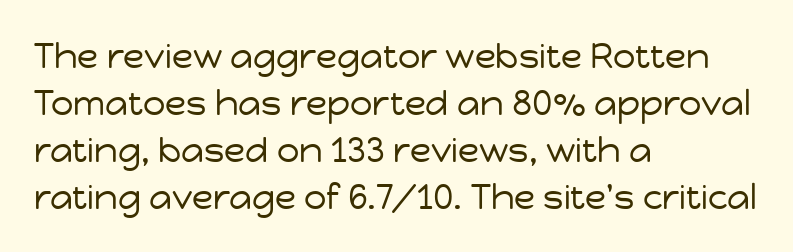
The image shows 35 px regular-weight sans-serif type, upright; set left-aligned, normal line spacing (1.34x), normal letter spacing, not underlined; low stroke contrast and a medium x-height.
